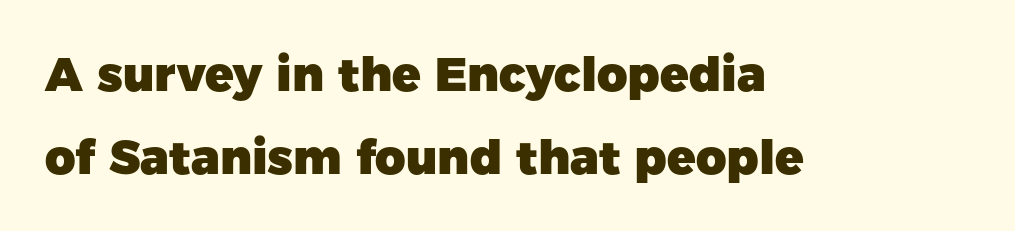
Q: Is the text bold? A: Yes.
Q: Is the text italic (slanted)? A: No, it is upright.
Q: Is the typeface a serif or a sans-serif typeface? A: Sans-serif.
Q: Is the text underlined? A: No.
Q: How is the paragraph aligned? A: Left-aligned.
Q: Is the spacing between letters normal or unusually wide? A: Normal.
Q: Width (condensed, normal, or wide)? A: Normal.
Q: Stroke contrast? A: Low.
Q: x-height? A: Medium.
Q: Monospaced? A: No.
